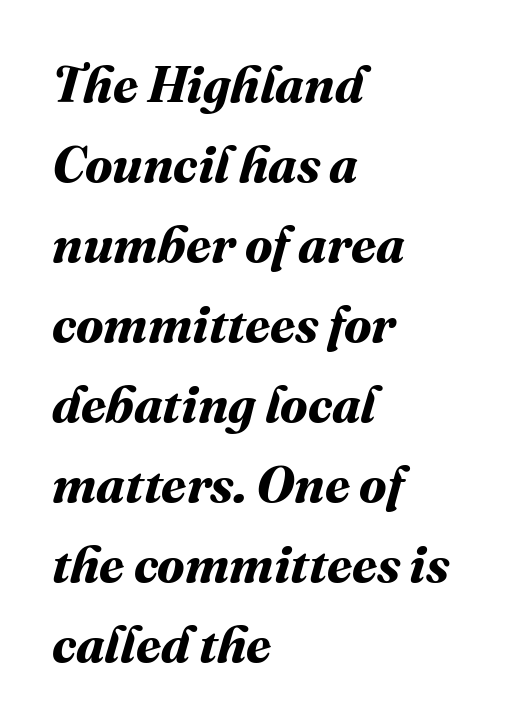
{"bold": "yes", "weight": "bold", "width": "normal", "stroke_contrast": "medium", "x_height": "medium", "monospaced": "no", "underline": "no", "align": "left", "line_spacing": "normal", "line_spacing_ratio": 1.57, "letter_spacing": "normal", "letter_spacing_em": 0.0, "glyph_px": 51}
